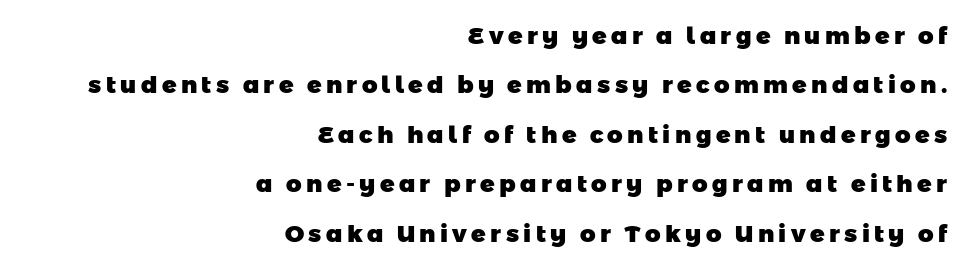
The space directly below the letters is spotless. The typesetting leans heavy: a genuine bold. Line spacing here is loose. A student would call this right alignment; a typographer would say flush right, rag left.
